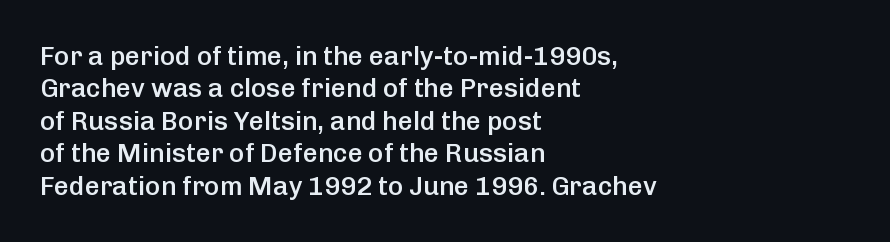
{"italic": "no", "bold": "semi", "underline": "no", "align": "left", "line_spacing": "normal", "line_spacing_ratio": 1.25, "letter_spacing": "normal", "letter_spacing_em": 0.0, "glyph_px": 26}
